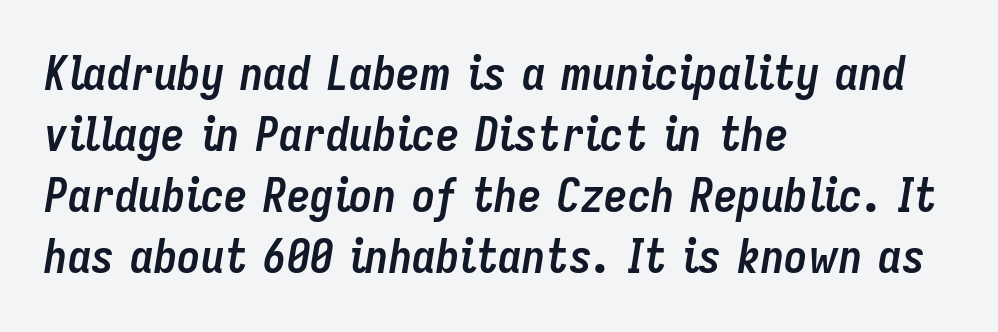
Q: Is the text bold? A: Yes.
Q: Is the text italic (slanted)? A: Yes, it leans right by about 9 degrees.
Q: Is the text underlined? A: No.
Q: How is the paragraph aligned? A: Left-aligned.
Q: Is the spacing between letters normal or unusually wide? A: Normal.
Q: Is the spacing between lines tight, normal or loose? A: Normal.
Q: Width (condensed, normal, or wide)? A: Condensed.
Q: Stroke contrast? A: Low.
Q: x-height? A: Medium.
Q: Monospaced? A: No.
